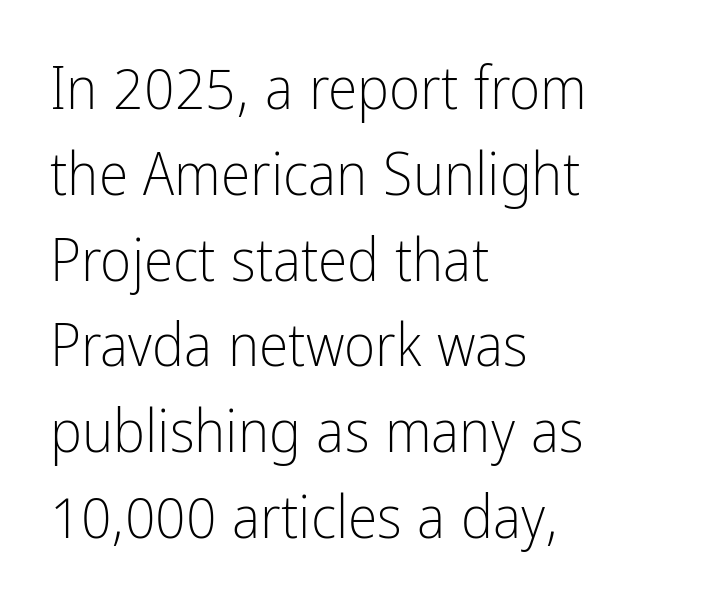
The image shows 60 px light, condensed sans-serif type, upright; set left-aligned, normal line spacing (1.43x), normal letter spacing, not underlined; low stroke contrast and a medium x-height.
